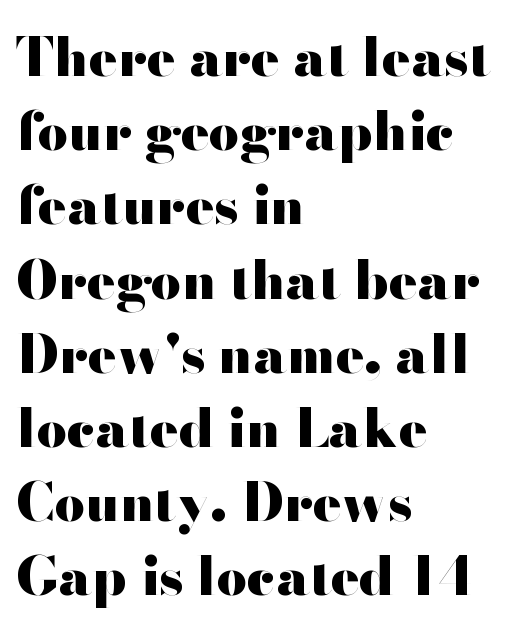
Q: Is the text bold? A: Yes.
Q: Is the text italic (slanted)? A: No, it is upright.
Q: Is the typeface a serif or a sans-serif typeface? A: Sans-serif.
Q: Is the text underlined? A: No.
Q: How is the paragraph aligned? A: Left-aligned.
Q: Is the spacing between letters normal or unusually wide? A: Normal.
Q: Is the spacing between lines tight, normal or loose? A: Normal.
Q: Width (condensed, normal, or wide)? A: Wide.
Q: Stroke contrast? A: High.
Q: x-height? A: Small.
Q: Monospaced? A: No.
